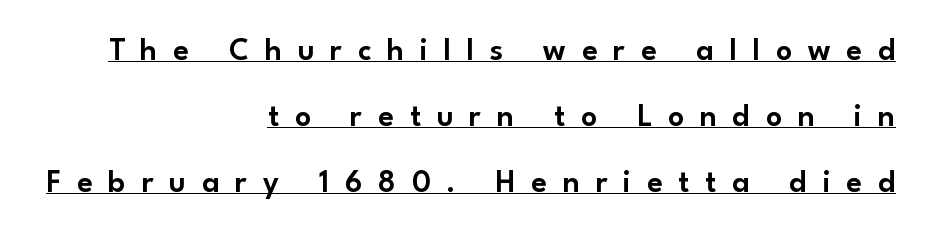
The image shows 32 px sans-serif type, upright; set right-aligned, loose line spacing (2.06x), unusually wide letter spacing (+0.49 em), underlined; low stroke contrast and a small x-height.
